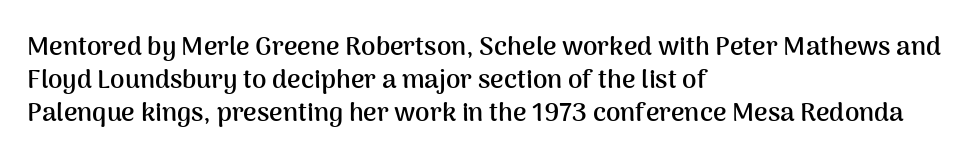
The image shows 26 px bold type, upright; set left-aligned, normal line spacing (1.27x), normal letter spacing, not underlined.
